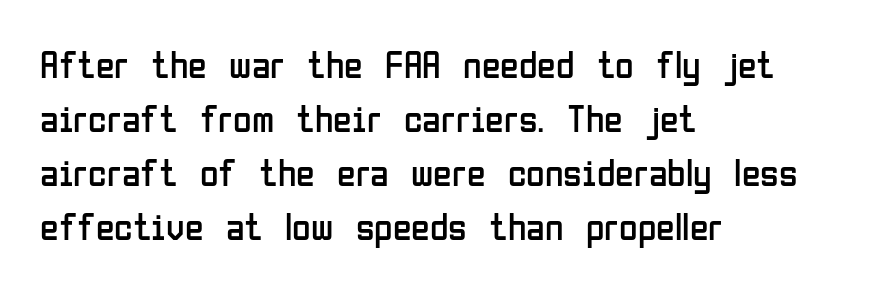
{"serif": "no", "italic": "no", "bold": "no", "weight": "regular", "width": "condensed", "stroke_contrast": "low", "x_height": "medium", "monospaced": "no", "underline": "no", "align": "left", "line_spacing": "normal", "line_spacing_ratio": 1.42, "letter_spacing": "normal", "letter_spacing_em": 0.0, "glyph_px": 38}
